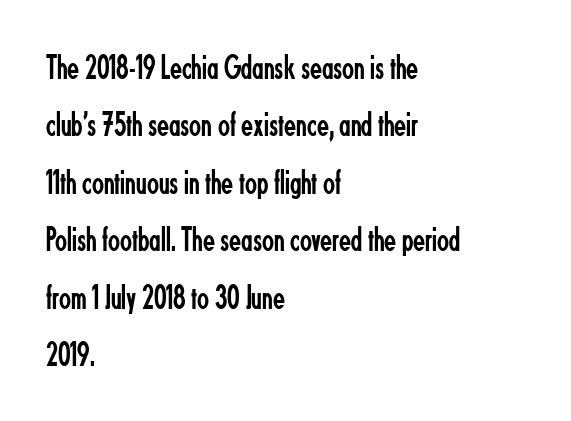
Q: Is the text bold? A: No.
Q: Is the text italic (slanted)? A: No, it is upright.
Q: Is the typeface a serif or a sans-serif typeface? A: Sans-serif.
Q: Is the text underlined? A: No.
Q: How is the paragraph aligned? A: Left-aligned.
Q: Is the spacing between letters normal or unusually wide? A: Normal.
Q: Is the spacing between lines tight, normal or loose? A: Normal.
Q: Width (condensed, normal, or wide)? A: Condensed.
Q: Stroke contrast? A: Low.
Q: x-height? A: Small.
Q: Monospaced? A: No.
